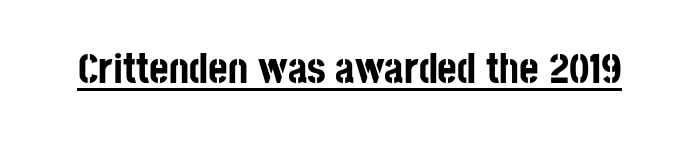
{"serif": "no", "italic": "no", "bold": "yes", "weight": "bold", "width": "condensed", "stroke_contrast": "low", "x_height": "large", "monospaced": "no", "underline": "yes", "letter_spacing": "normal", "letter_spacing_em": 0.0, "glyph_px": 42}
